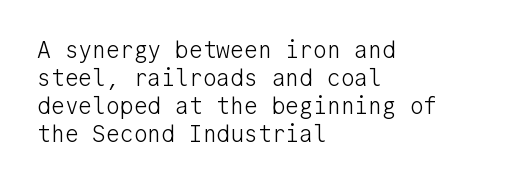
Q: Is the text bold? A: No.
Q: Is the text italic (slanted)? A: No, it is upright.
Q: Is the text underlined? A: No.
Q: How is the paragraph aligned? A: Left-aligned.
Q: Is the spacing between letters normal or unusually wide? A: Normal.
